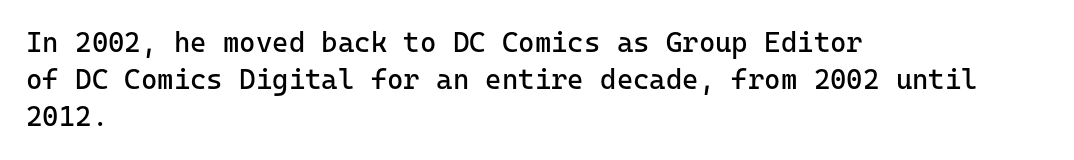
Q: Is the text bold? A: No.
Q: Is the text italic (slanted)? A: No, it is upright.
Q: Is the typeface a serif or a sans-serif typeface? A: Sans-serif.
Q: Is the text underlined? A: No.
Q: How is the paragraph aligned? A: Left-aligned.
Q: Is the spacing between letters normal or unusually wide? A: Normal.
Q: Is the spacing between lines tight, normal or loose? A: Normal.
Q: Width (condensed, normal, or wide)? A: Normal.
Q: Stroke contrast? A: Low.
Q: x-height? A: Medium.
Q: Monospaced? A: Yes.
